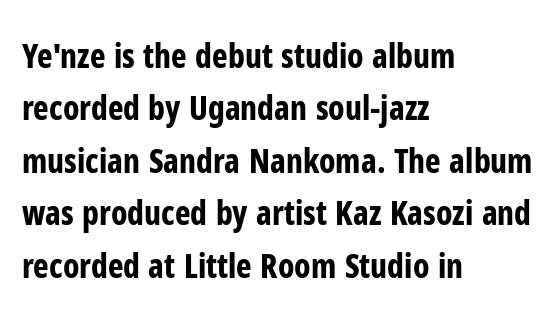
Q: Is the text bold? A: Yes.
Q: Is the text italic (slanted)? A: No, it is upright.
Q: Is the typeface a serif or a sans-serif typeface? A: Sans-serif.
Q: Is the text underlined? A: No.
Q: How is the paragraph aligned? A: Left-aligned.
Q: Is the spacing between letters normal or unusually wide? A: Normal.
Q: Is the spacing between lines tight, normal or loose? A: Normal.
Q: Width (condensed, normal, or wide)? A: Condensed.
Q: Stroke contrast? A: Low.
Q: x-height? A: Medium.
Q: Monospaced? A: No.
